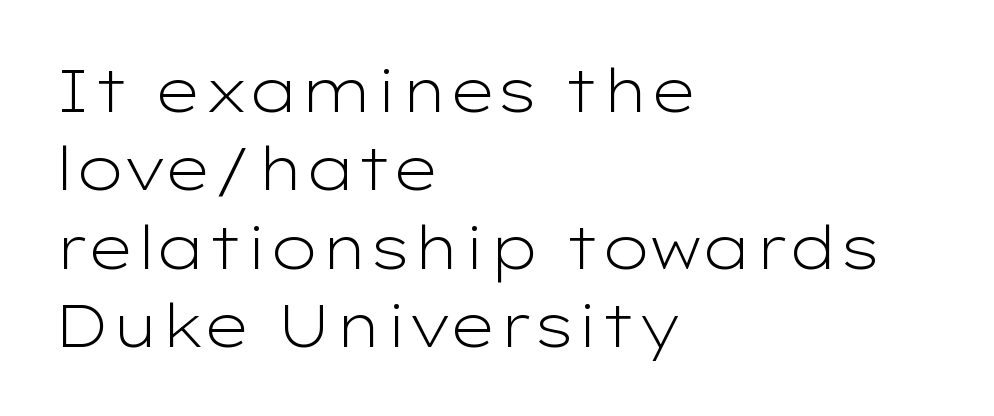
Q: Is the text bold? A: No.
Q: Is the text italic (slanted)? A: No, it is upright.
Q: Is the typeface a serif or a sans-serif typeface? A: Sans-serif.
Q: Is the text underlined? A: No.
Q: How is the paragraph aligned? A: Left-aligned.
Q: Is the spacing between letters normal or unusually wide? A: Normal.
Q: Is the spacing between lines tight, normal or loose? A: Normal.
Q: Width (condensed, normal, or wide)? A: Wide.
Q: Stroke contrast? A: Low.
Q: x-height? A: Medium.
Q: Monospaced? A: No.
